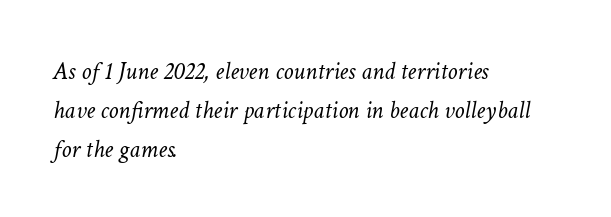
{"italic": "yes", "lean": "right", "slant_degrees": 11, "bold": "no", "underline": "no", "align": "left", "line_spacing": "normal", "line_spacing_ratio": 1.56, "letter_spacing": "normal", "letter_spacing_em": 0.0, "glyph_px": 25}
